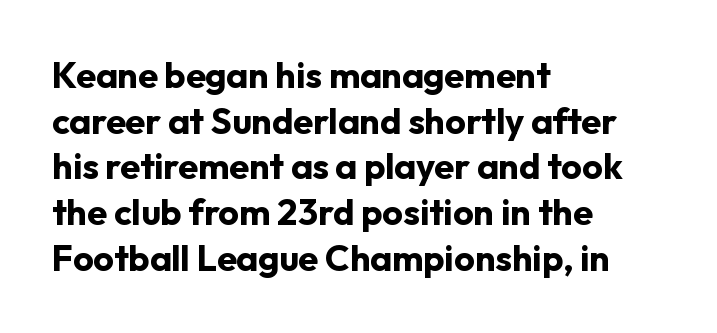
The image shows 36 px bold sans-serif type, upright; set left-aligned, normal line spacing (1.27x), normal letter spacing, not underlined; low stroke contrast and a medium x-height.
